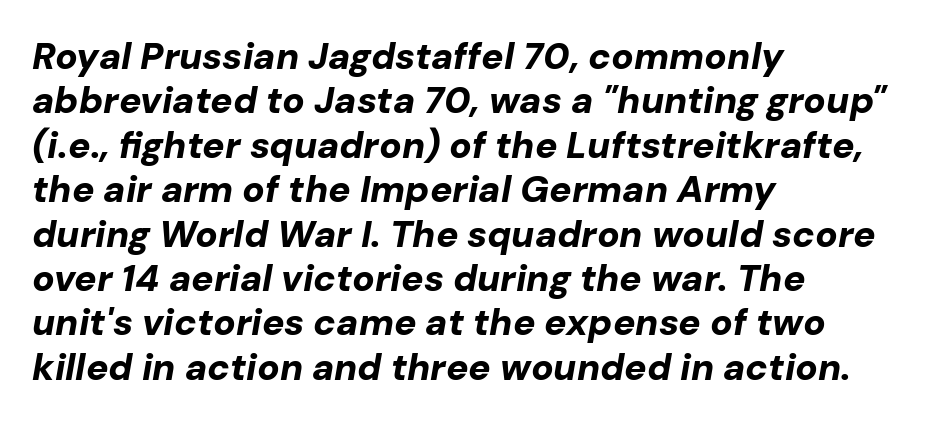
The image shows 37 px bold type, italic (leaning right); set left-aligned, line spacing 1.2x, normal letter spacing, not underlined; low stroke contrast and a medium x-height.
